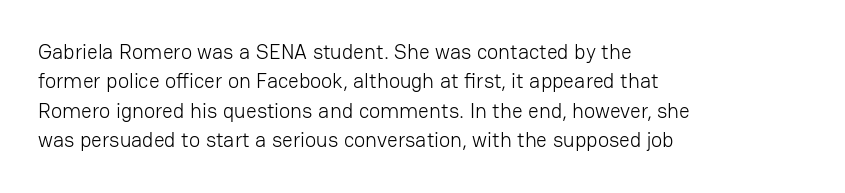
The image shows 21 px text type, upright; set left-aligned, normal line spacing (1.4x), normal letter spacing, not underlined.
